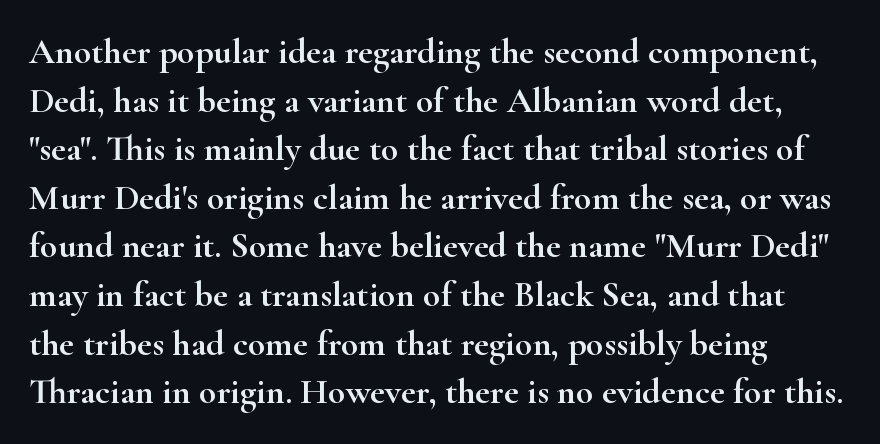
{"serif": "yes", "italic": "no", "width": "wide", "stroke_contrast": "high", "x_height": "small", "monospaced": "no", "underline": "no", "align": "left", "line_spacing": "normal", "line_spacing_ratio": 1.35, "letter_spacing": "normal", "letter_spacing_em": 0.0, "glyph_px": 36}
